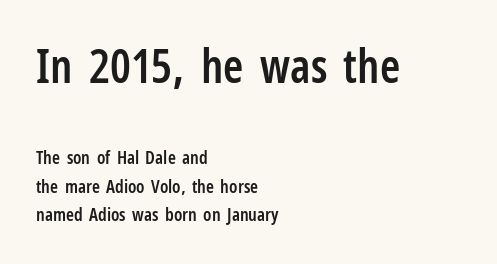
{"serif": "no", "italic": "no", "bold": "semi", "weight": "semibold", "width": "condensed", "stroke_contrast": "low", "x_height": "medium", "monospaced": "no", "underline": "no", "align": "left", "line_spacing": "normal", "line_spacing_ratio": 1.58, "letter_spacing": "normal", "letter_spacing_em": 0.0, "larger_block": "first", "size_ratio": 2.56, "glyph_px": 46}
